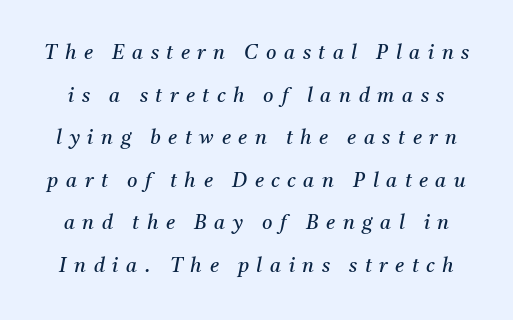
Q: Is the text bold? A: No.
Q: Is the text italic (slanted)? A: Yes, it leans right by about 11 degrees.
Q: Is the text underlined? A: No.
Q: Is the spacing between letters normal or unusually wide? A: Unusually wide.
Q: Is the spacing between lines tight, normal or loose? A: Loose.
